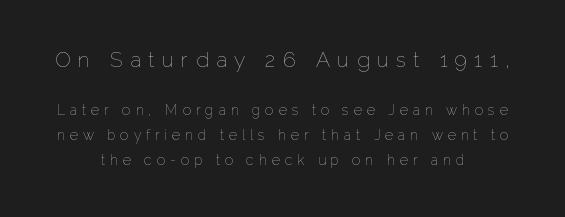
Q: Is the text bold? A: No.
Q: Is the text italic (slanted)? A: No, it is upright.
Q: Is the text underlined? A: No.
Q: How is the paragraph aligned? A: Centered.
Q: Is the spacing between letters normal or unusually wide? A: Unusually wide.
Q: Which block of text is set in a larger size, the first (top) or the second (bottom)? A: The first (top) one.
